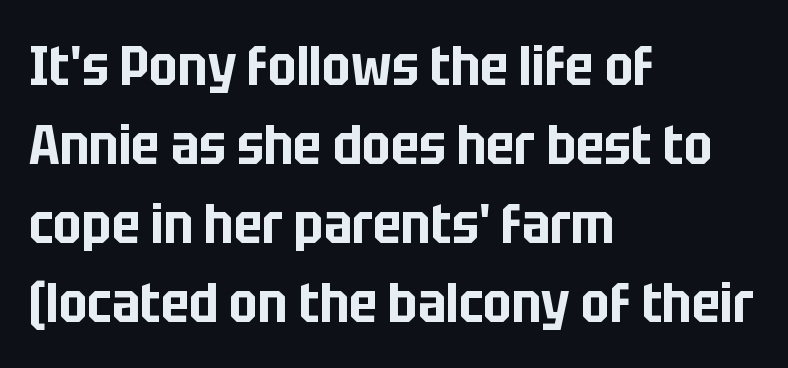
Visually the block forms a straight wall on the left and a jagged coastline on the right. You can tell it's not italic because the verticals are truly vertical. Nothing unusual about the tracking: characters are spaced as the font intends. Just letters on the line, the space beneath them empty. Looks like regular typesetting: each glyph gets only the width it needs.
